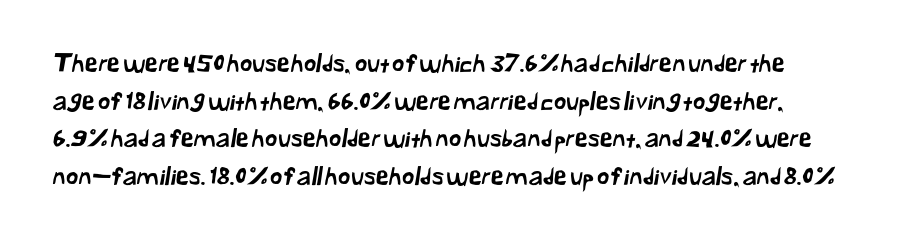
{"underline": "no", "line_spacing": "normal", "line_spacing_ratio": 1.57, "letter_spacing": "normal", "letter_spacing_em": 0.0, "glyph_px": 24}
